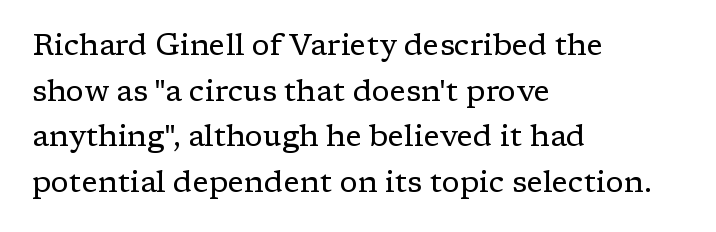
Left-aligned paragraph, ragged on the right. Little horizontal feet cap the strokes, marking this as serif type. Letters rest on an invisible, unmarked baseline. Nope, not italic — everything's standing straight. The rendering uses natural spacing where letterforms have individual widths.
